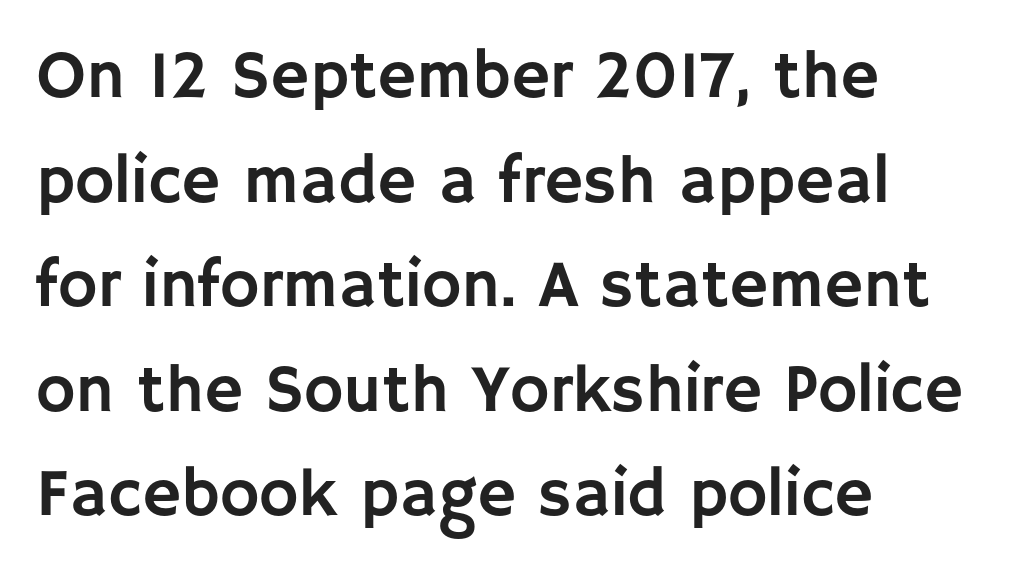
{"serif": "no", "italic": "no", "width": "normal", "stroke_contrast": "low", "x_height": "large", "monospaced": "no", "underline": "no", "align": "left", "line_spacing": "normal", "line_spacing_ratio": 1.56, "letter_spacing": "normal", "letter_spacing_em": 0.0, "glyph_px": 67}
